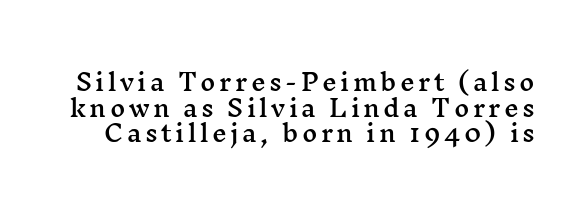
The image shows 23 px text type, upright; set tight line spacing (1.11x), not underlined.
